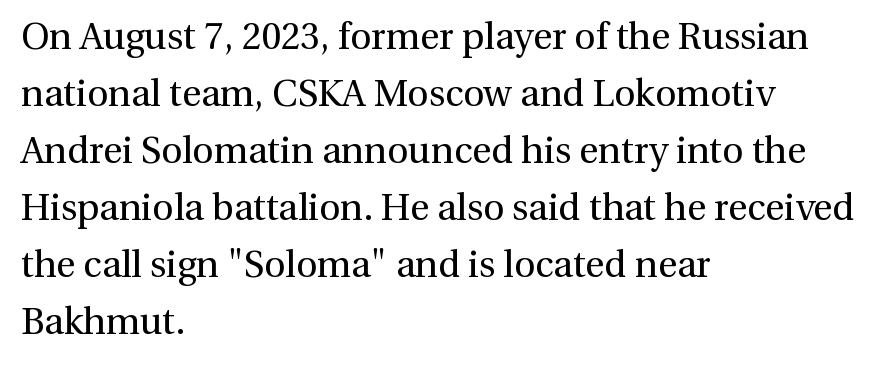
Is the block centered? No — it sits flush against the left margin. Observe the ordinary spacing: letters are neighbours, not strangers. It's the straight-up-and-down kind of type. Compared with a typical body face, this is equally light or lighter still.
